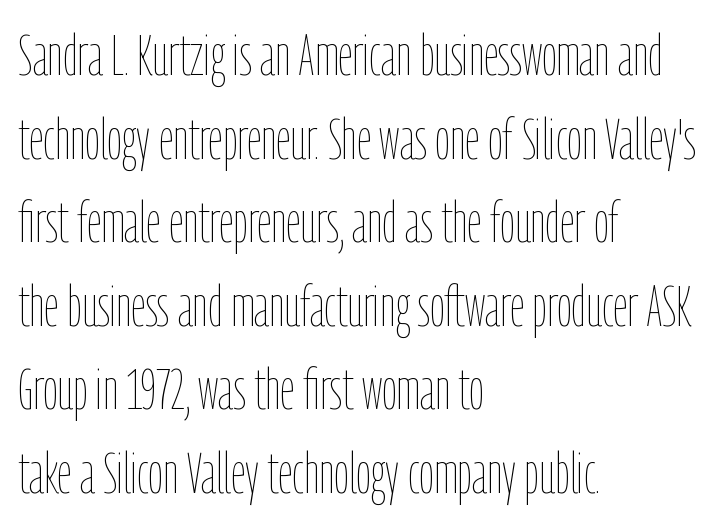
Quick note: underline off. Students, note that the glyphs here touch the page at normal intervals. This is the regular roman posture of the typeface. Short and long lines alike share a common starting point at left. The face used here is proportionally spaced, like ordinary book or web type.
